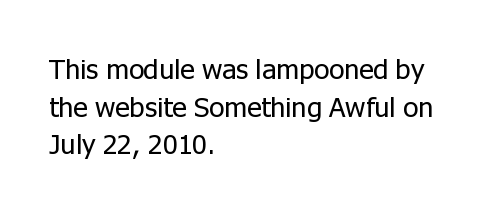
Q: Is the text bold? A: No.
Q: Is the text italic (slanted)? A: No, it is upright.
Q: Is the typeface a serif or a sans-serif typeface? A: Sans-serif.
Q: Is the text underlined? A: No.
Q: How is the paragraph aligned? A: Left-aligned.
Q: Is the spacing between letters normal or unusually wide? A: Normal.
Q: Is the spacing between lines tight, normal or loose? A: Normal.
Q: Width (condensed, normal, or wide)? A: Normal.
Q: Stroke contrast? A: Low.
Q: x-height? A: Medium.
Q: Monospaced? A: No.
